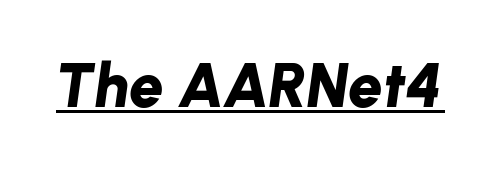
This sample has the flowing, uneven cadence of proportional lettering. Does extra space separate the letters? No, they use regular spacing. Typesetter's note: full bold, strokes at maximum text heaviness. Quick note: italic. Every word sits above its own underline.
